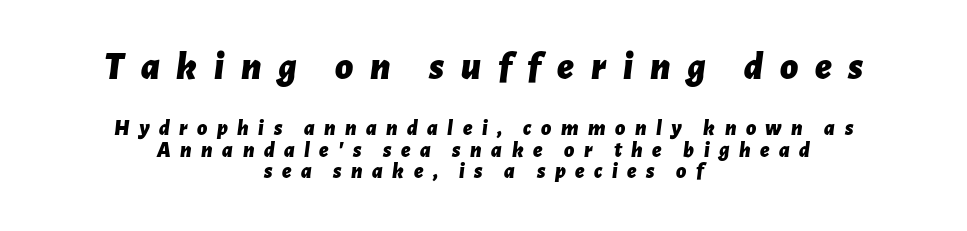
{"italic": "yes", "lean": "right", "slant_degrees": 7, "bold": "yes", "weight": "bold", "width": "normal", "stroke_contrast": "low", "x_height": "medium", "monospaced": "no", "underline": "no", "align": "center", "line_spacing": "tight", "line_spacing_ratio": 0.99, "letter_spacing": "wide", "letter_spacing_em": 0.43, "larger_block": "first", "size_ratio": 1.77, "glyph_px": 39}
